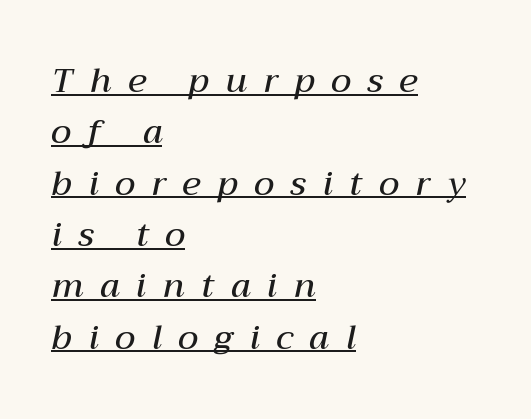
{"italic": "yes", "lean": "right", "slant_degrees": 12, "bold": "semi", "weight": "semibold", "width": "normal", "stroke_contrast": "medium", "x_height": "medium", "monospaced": "no", "underline": "yes", "align": "left", "line_spacing": "normal", "line_spacing_ratio": 1.51, "letter_spacing": "wide", "letter_spacing_em": 0.49, "glyph_px": 34}
